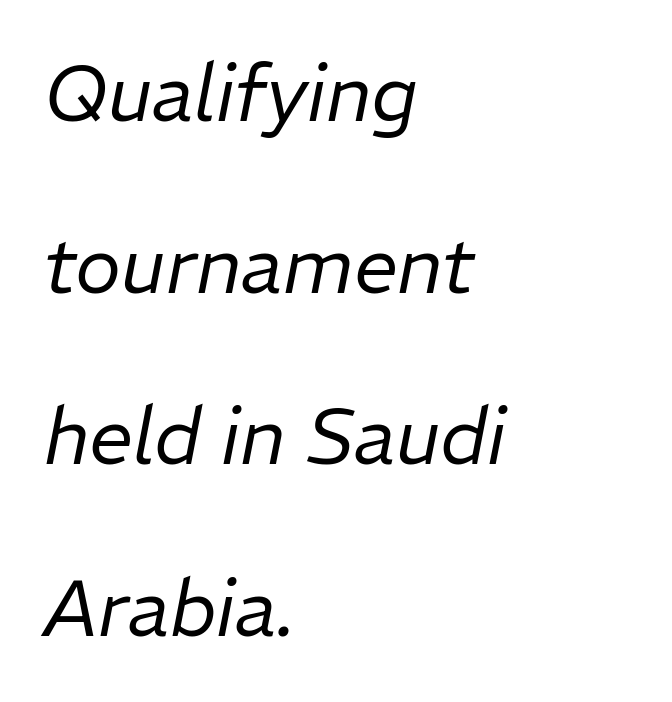
The line-height multiplier appears high, well above default. The horizontal fit of the characters is conventional and even. Italic? Definitely — the glyphs are oblique. Alignment: flush left.
